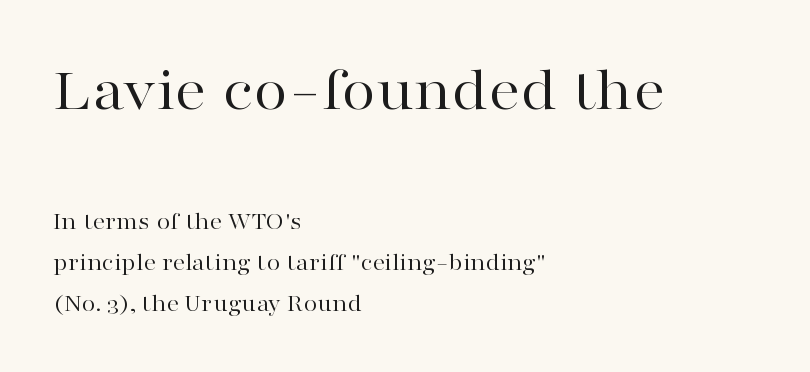
The designer went with a serif here, giving each stem small feet. Rows of type keep a routine distance in the vertical direction. The gaps between neighbouring characters are ordinary and unremarkable. Vertical strokes here are truly vertical. Looks like regular typesetting: each glyph gets only the width it needs.
